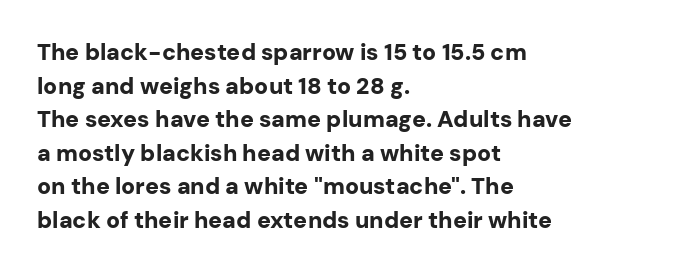
Q: Is the text bold? A: Yes.
Q: Is the text italic (slanted)? A: No, it is upright.
Q: Is the text underlined? A: No.
Q: How is the paragraph aligned? A: Left-aligned.
Q: Is the spacing between letters normal or unusually wide? A: Normal.
Q: Is the spacing between lines tight, normal or loose? A: Normal.
